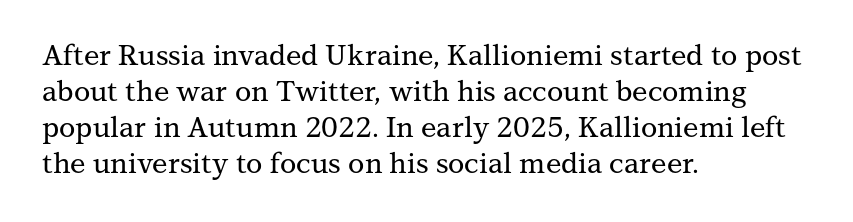
{"serif": "yes", "italic": "no", "width": "normal", "stroke_contrast": "medium", "x_height": "medium", "monospaced": "no", "underline": "no", "align": "left", "line_spacing": "normal", "line_spacing_ratio": 1.29, "letter_spacing": "normal", "letter_spacing_em": 0.0, "glyph_px": 28}
